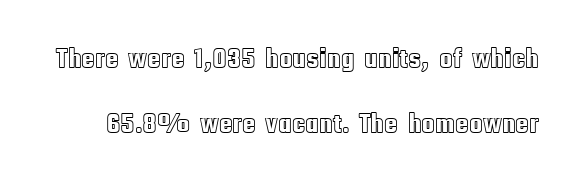
{"italic": "no", "width": "condensed", "x_height": "large", "monospaced": "no", "underline": "no", "line_spacing": "loose", "line_spacing_ratio": 2.32, "letter_spacing": "normal", "letter_spacing_em": 0.0, "glyph_px": 28}
